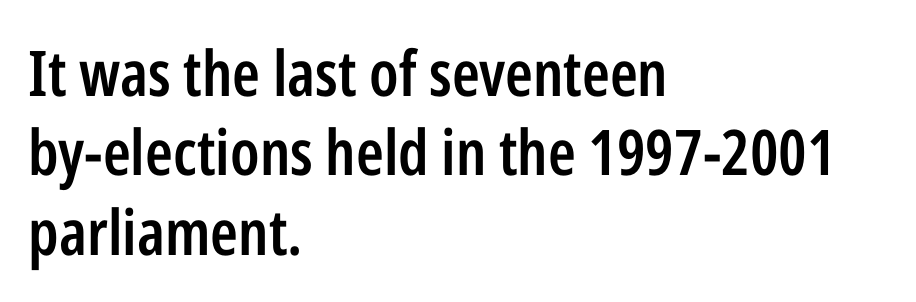
This sample is left-justified, so line endings fall wherever the words run out. This sample uses plain, unmodified letter spacing. Grotesque or geometric, the face here clearly has no serifs. Think of a printed novel: that variable character pitch is what you see here. Quick note: interline space is typical. Descender tails drop into unmarked territory.
